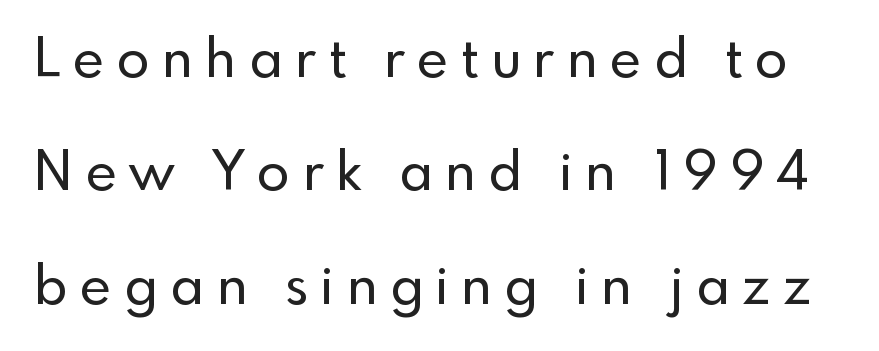
{"serif": "no", "italic": "no", "width": "normal", "x_height": "small", "monospaced": "no", "underline": "no", "line_spacing": "loose", "line_spacing_ratio": 2.1, "letter_spacing": "wide", "letter_spacing_em": 0.23, "glyph_px": 54}
